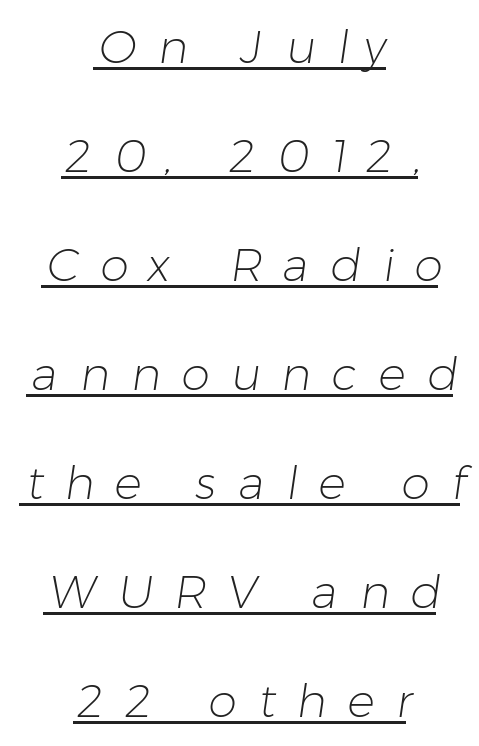
The image shows 46 px light sans-serif type; set centered, loose line spacing (2.37x), unusually wide letter spacing (+0.46 em), underlined; low stroke contrast and a medium x-height.
